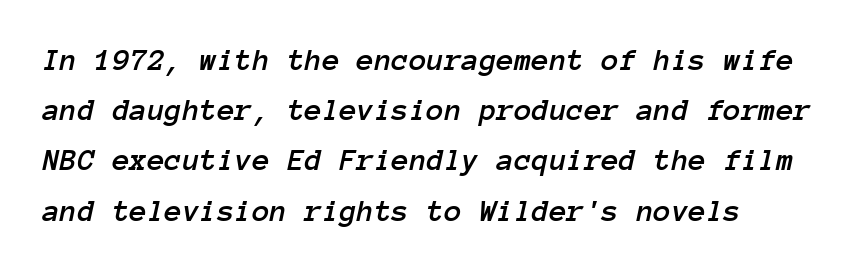
Q: Is the text italic (slanted)? A: Yes, it leans right by about 12 degrees.
Q: Is the text underlined? A: No.
Q: How is the paragraph aligned? A: Left-aligned.
Q: Is the spacing between letters normal or unusually wide? A: Normal.
Q: Is the spacing between lines tight, normal or loose? A: Normal.
Q: Width (condensed, normal, or wide)? A: Normal.
Q: Stroke contrast? A: Low.
Q: x-height? A: Medium.
Q: Monospaced? A: Yes.
